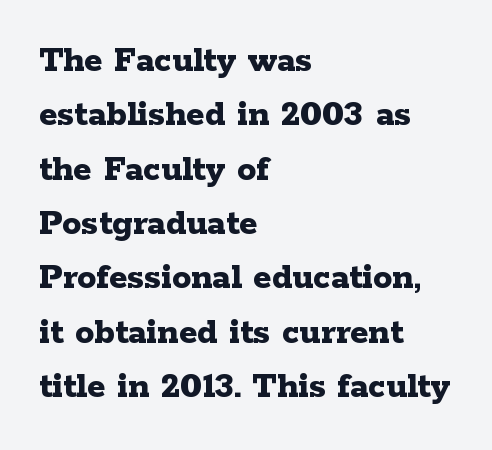
Q: Is the text bold? A: Yes.
Q: Is the text italic (slanted)? A: No, it is upright.
Q: Is the typeface a serif or a sans-serif typeface? A: Serif.
Q: Is the text underlined? A: No.
Q: How is the paragraph aligned? A: Left-aligned.
Q: Is the spacing between letters normal or unusually wide? A: Normal.
Q: Is the spacing between lines tight, normal or loose? A: Normal.
Q: Width (condensed, normal, or wide)? A: Wide.
Q: Stroke contrast? A: Low.
Q: x-height? A: Medium.
Q: Monospaced? A: No.
